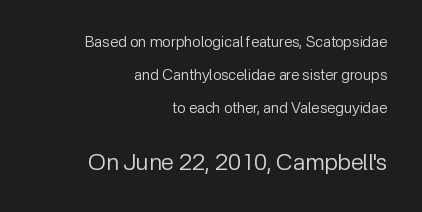
If you measured baseline to baseline, you'd find a long distance. The letters stand straight up with perfectly vertical stems. Between one letter and the next there's only the usual sliver of space. Layout note: lines flush right. Larger block? The one below; the one above is distinctly smaller. Underline: absent.
